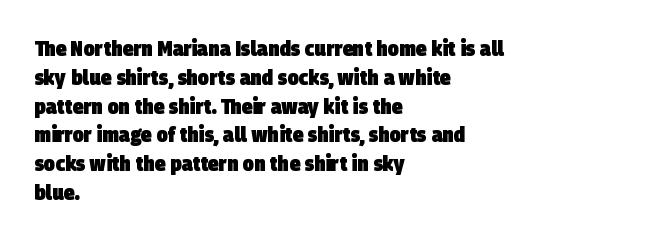
The image shows 22 px bold type; set left-aligned, normal line spacing (1.31x), normal letter spacing, not underlined.
